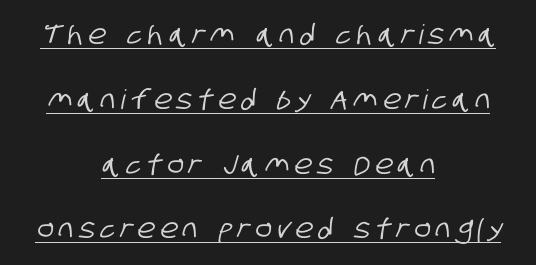
{"underline": "yes", "align": "center", "line_spacing": "loose", "line_spacing_ratio": 2.4, "letter_spacing": "wide", "letter_spacing_em": 0.2, "glyph_px": 27}
